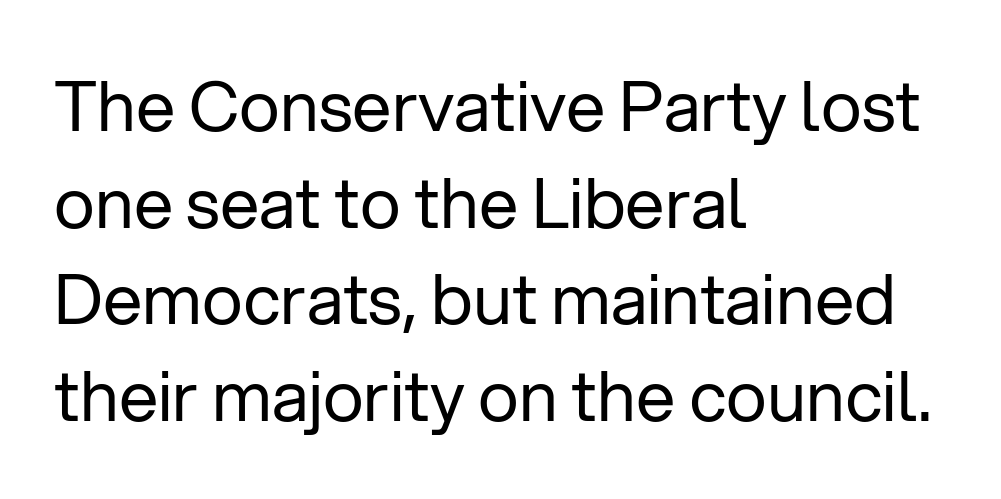
Q: Is the text bold? A: No.
Q: Is the text italic (slanted)? A: No, it is upright.
Q: Is the typeface a serif or a sans-serif typeface? A: Sans-serif.
Q: Is the text underlined? A: No.
Q: How is the paragraph aligned? A: Left-aligned.
Q: Is the spacing between letters normal or unusually wide? A: Normal.
Q: Is the spacing between lines tight, normal or loose? A: Normal.
Q: Width (condensed, normal, or wide)? A: Normal.
Q: Stroke contrast? A: Low.
Q: x-height? A: Medium.
Q: Monospaced? A: No.
